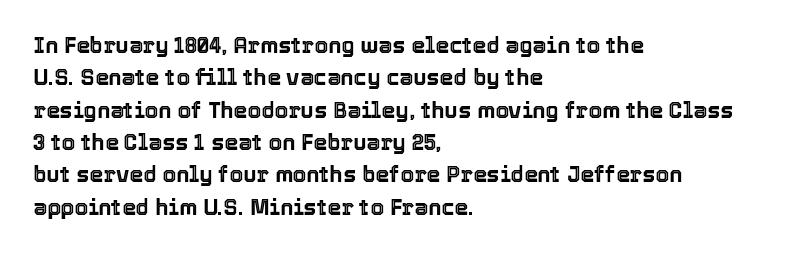
Q: Is the text italic (slanted)? A: No, it is upright.
Q: Is the text underlined? A: No.
Q: How is the paragraph aligned? A: Left-aligned.
Q: Is the spacing between letters normal or unusually wide? A: Normal.
Q: Is the spacing between lines tight, normal or loose? A: Normal.
